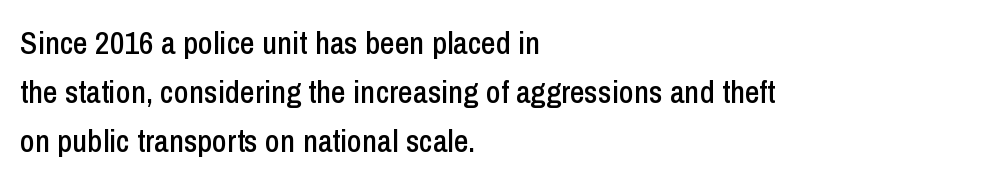
The image shows 32 px condensed sans-serif type, upright; set left-aligned, normal line spacing (1.53x), normal letter spacing, not underlined; low stroke contrast and a medium x-height.
